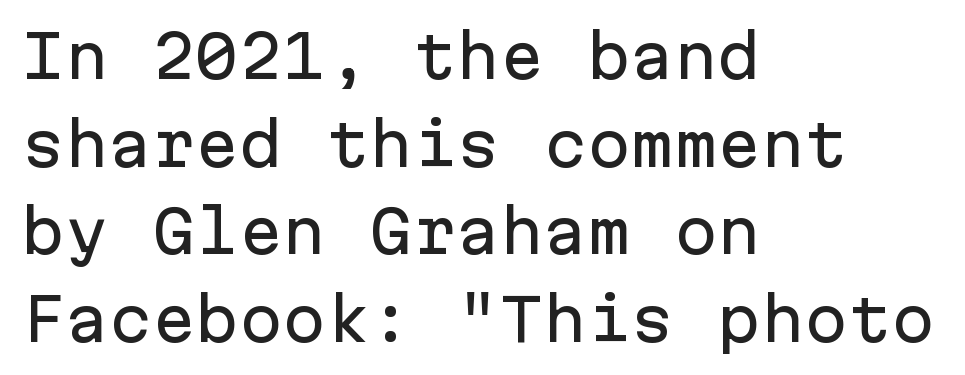
Are there feet on the stems? There aren't — it's a sans. The letters stand upright; this is a roman face. Tracking value appears to be zero — textbook default spacing. The line-height multiplier appears to be the usual default. Note the uniform advance width — an 'i' takes as much space as an 'm'.
